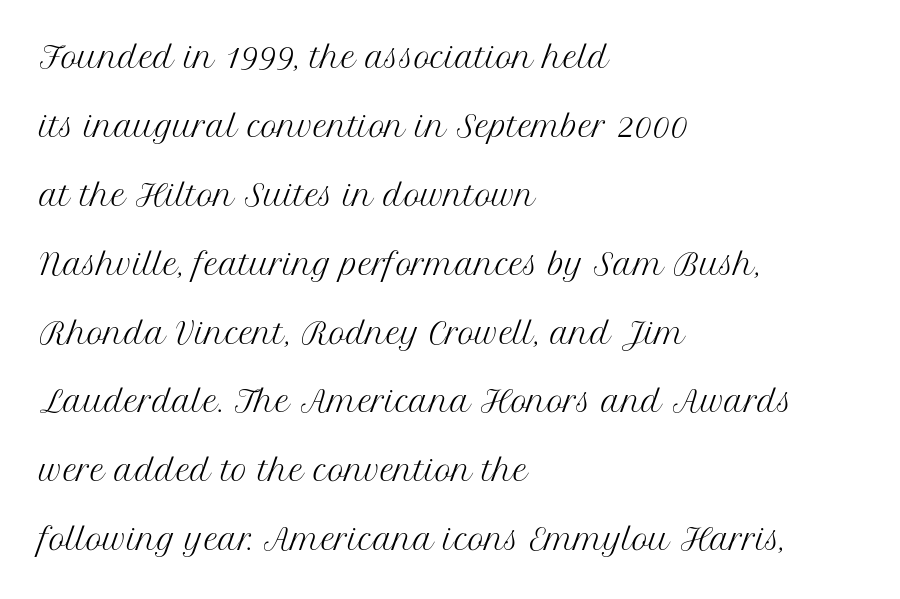
The image shows 28 px regular-weight type; set left-aligned, loose line spacing (2.46x), normal letter spacing, not underlined; medium stroke contrast and a medium x-height.
